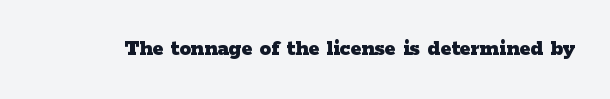
Notice how thick the strokes are: this is what a full bold looks like. In terms of letterspacing, this is plain default setting. The specimen omits any rule beneath the text block's lines. The lettering stays uniformly vertical, giving the passage a roman look.
